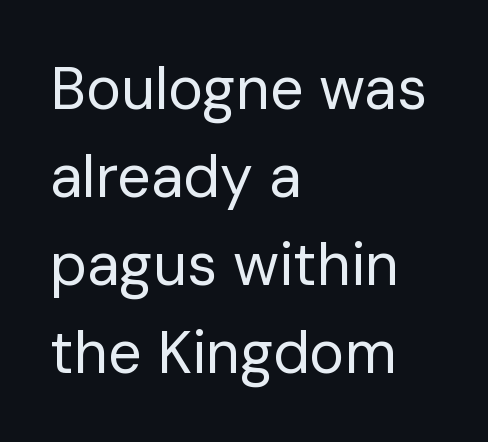
Posture: upright roman. Proportional: the letters do not fall into vertical columns. The passage shown is typeset with a sans-serif family. Horizontal bands of white between lines are of average thickness.
